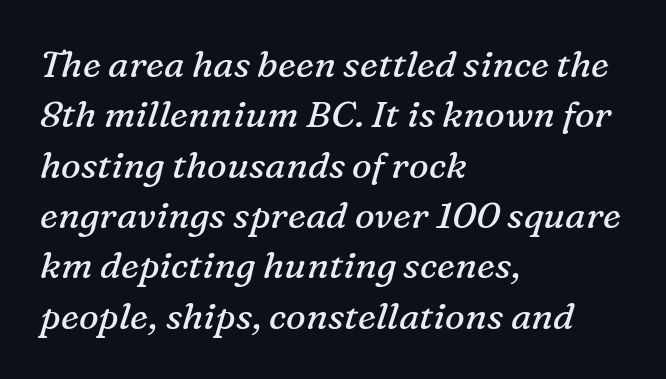
The image shows 37 px regular-weight serif type, italic (leaning right); set left-aligned, normal line spacing (1.36x), normal letter spacing, not underlined; medium stroke contrast and a medium x-height.
